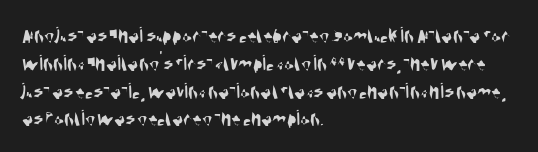
The image shows 23 px text type; set left-aligned, line spacing 1.21x, normal letter spacing, not underlined.
